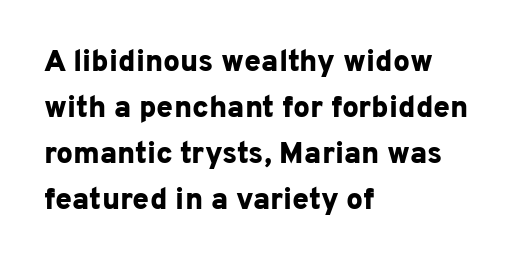
{"serif": "no", "italic": "no", "bold": "yes", "weight": "bold", "width": "normal", "stroke_contrast": "low", "x_height": "medium", "monospaced": "no", "underline": "no", "align": "left", "line_spacing": "normal", "line_spacing_ratio": 1.53, "letter_spacing": "normal", "letter_spacing_em": 0.0, "glyph_px": 30}
